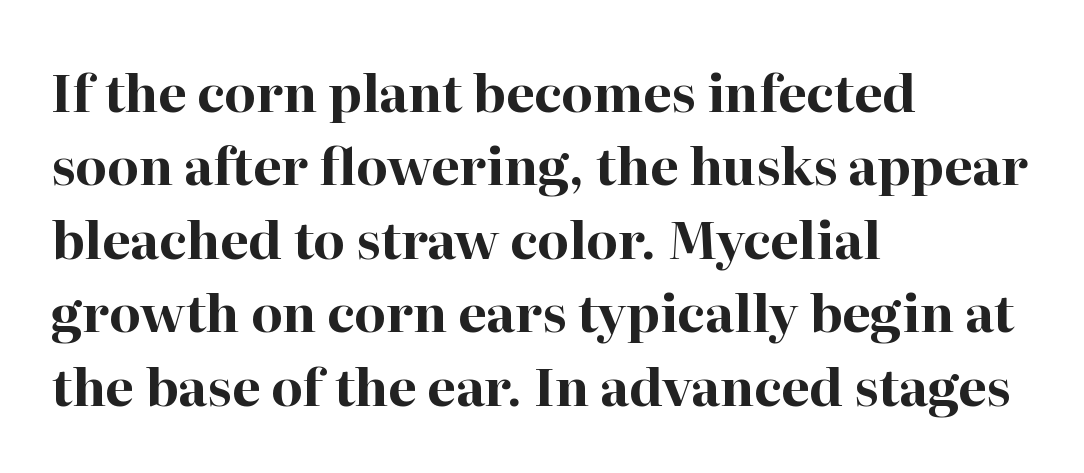
Q: Is the text bold? A: Yes.
Q: Is the text italic (slanted)? A: No, it is upright.
Q: Is the typeface a serif or a sans-serif typeface? A: Serif.
Q: Is the text underlined? A: No.
Q: How is the paragraph aligned? A: Left-aligned.
Q: Is the spacing between letters normal or unusually wide? A: Normal.
Q: Is the spacing between lines tight, normal or loose? A: Normal.
Q: Width (condensed, normal, or wide)? A: Normal.
Q: Stroke contrast? A: High.
Q: x-height? A: Medium.
Q: Monospaced? A: No.
